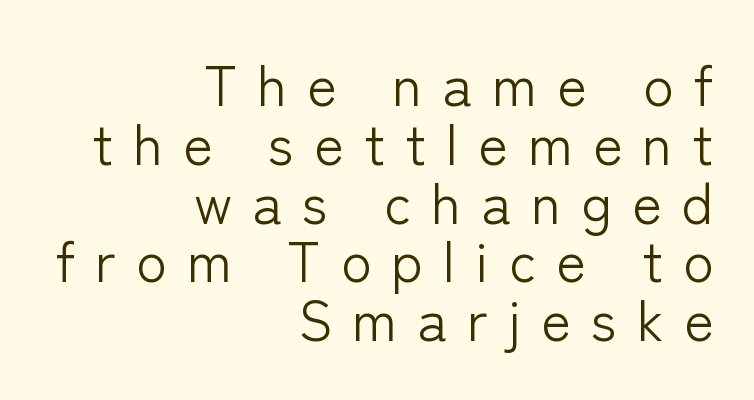
{"serif": "no", "italic": "no", "bold": "no", "weight": "light", "width": "normal", "stroke_contrast": "low", "x_height": "medium", "monospaced": "no", "underline": "no", "align": "right", "line_spacing": "tight", "line_spacing_ratio": 1.05, "letter_spacing": "wide", "letter_spacing_em": 0.36, "glyph_px": 56}
